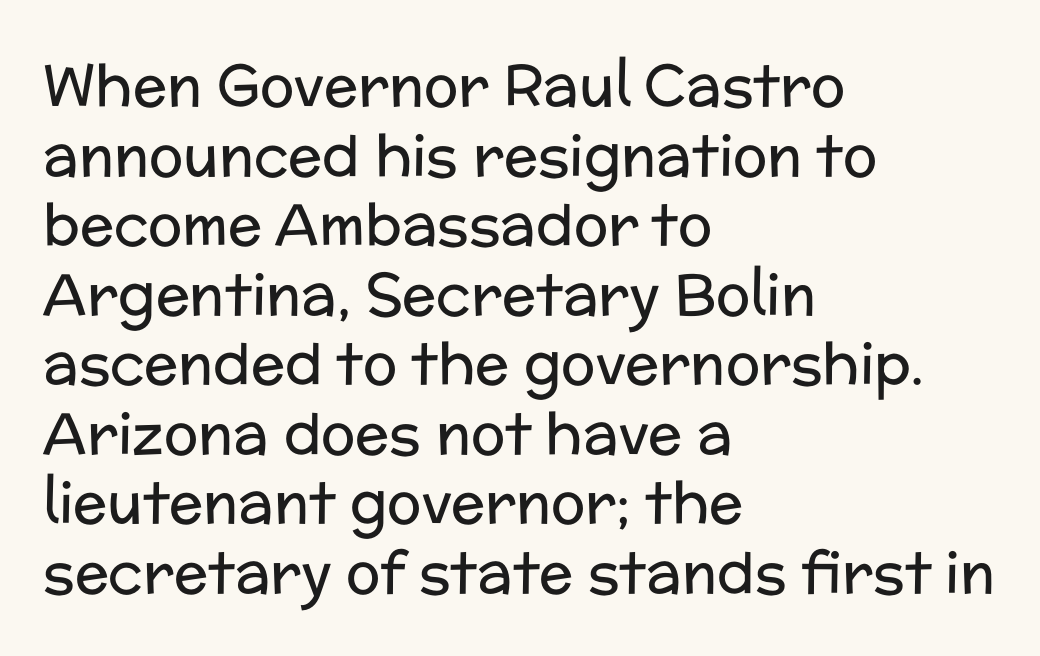
The image shows 57 px regular-weight sans-serif type, upright; set left-aligned, line spacing 1.22x, normal letter spacing, not underlined; low stroke contrast and a medium x-height.
